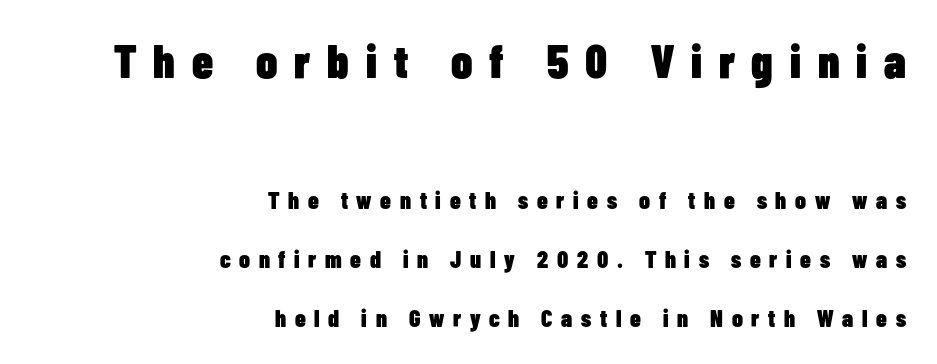
Between one letter and the next there's a generous, obvious gap. Unlike italic type, these characters show no tilt at all. Varying glyph widths throughout — classic text-font behaviour. The rendering shows plain stroke endings on the letterforms — a sans-serif design. Typesetter's note — upper block bumped up in size, lower block left smaller.
